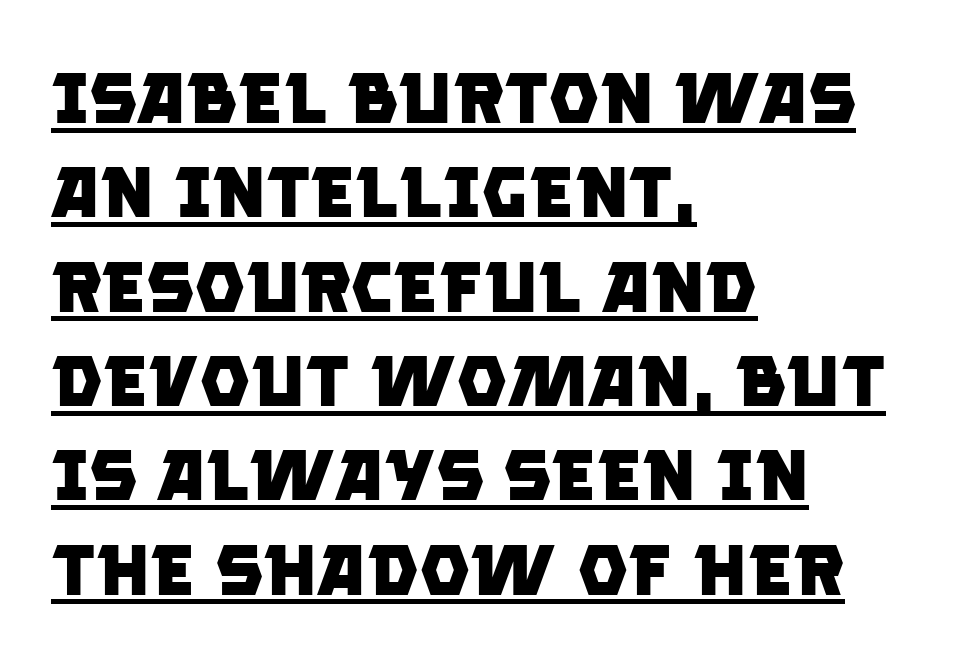
Q: Is the text bold? A: Yes.
Q: Is the typeface a serif or a sans-serif typeface? A: Sans-serif.
Q: Is the text underlined? A: Yes.
Q: How is the paragraph aligned? A: Left-aligned.
Q: Is the spacing between letters normal or unusually wide? A: Normal.
Q: Is the spacing between lines tight, normal or loose? A: Normal.
Q: Width (condensed, normal, or wide)? A: Normal.
Q: Stroke contrast? A: Low.
Q: x-height? A: Large.
Q: Monospaced? A: No.
